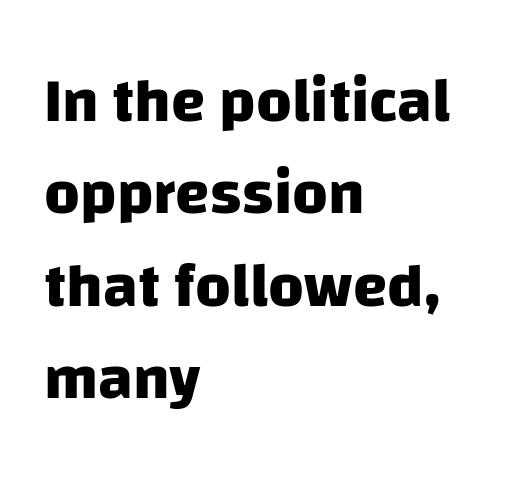
No word sits above an underline. This rendering uses left alignment, leaving the right contour irregular. The glyphs in this specimen are sans serif. The lines sit at an ordinary, default distance from one another. This is heavy type, rendered in bold.
